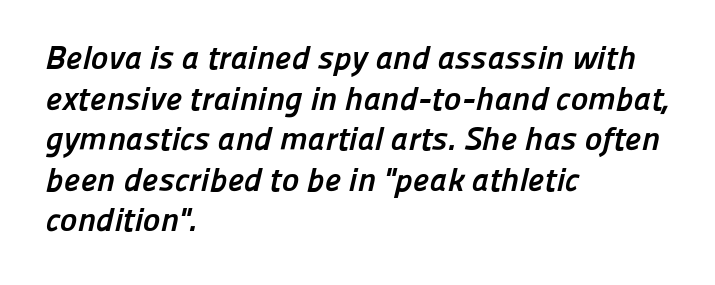
{"serif": "no", "bold": "yes", "weight": "semibold", "width": "normal", "stroke_contrast": "low", "x_height": "medium", "monospaced": "no", "underline": "no", "align": "left", "line_spacing_ratio": 1.23, "letter_spacing": "normal", "letter_spacing_em": 0.0, "glyph_px": 33}
